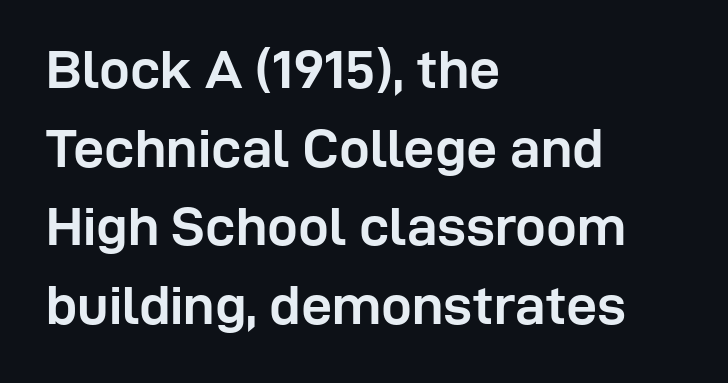
The image shows 55 px semibold sans-serif type, upright; set left-aligned, normal line spacing (1.43x), normal letter spacing, not underlined; low stroke contrast and a medium x-height.
